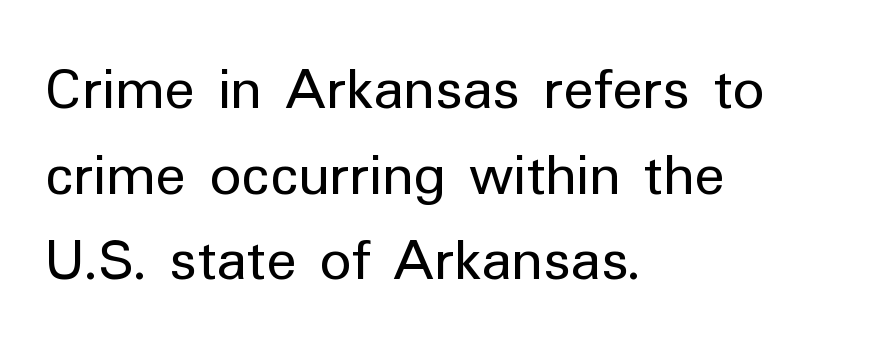
{"serif": "no", "italic": "no", "bold": "no", "weight": "regular", "width": "normal", "stroke_contrast": "low", "x_height": "medium", "monospaced": "no", "underline": "no", "align": "left", "line_spacing": "normal", "line_spacing_ratio": 1.36, "letter_spacing": "normal", "letter_spacing_em": 0.0, "glyph_px": 63}
